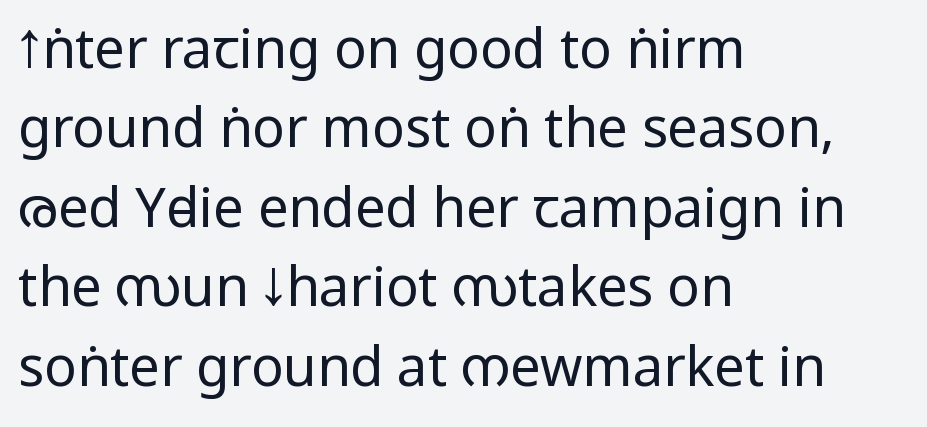
The image shows 54 px regular-weight, condensed sans-serif type, upright; set left-aligned, normal line spacing (1.47x), normal letter spacing, not underlined; low stroke contrast and a large x-height.
